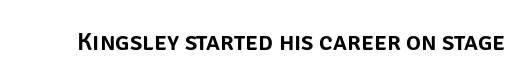
{"italic": "no", "underline": "no", "letter_spacing": "normal", "letter_spacing_em": 0.0, "glyph_px": 25}
